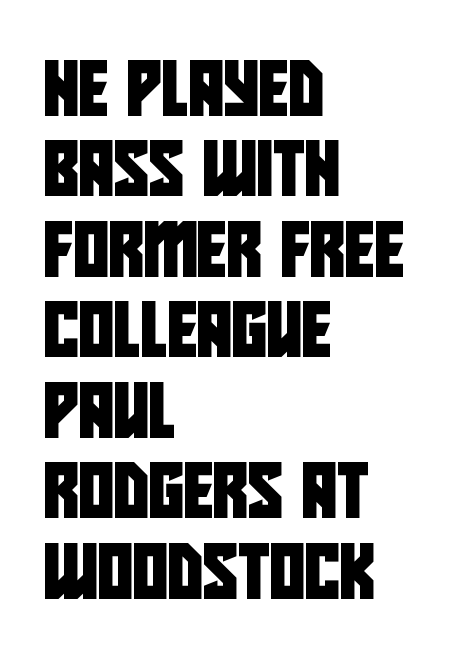
The image shows 54 px condensed sans-serif type; set left-aligned, normal line spacing (1.49x), normal letter spacing, not underlined; low stroke contrast and a large x-height.
